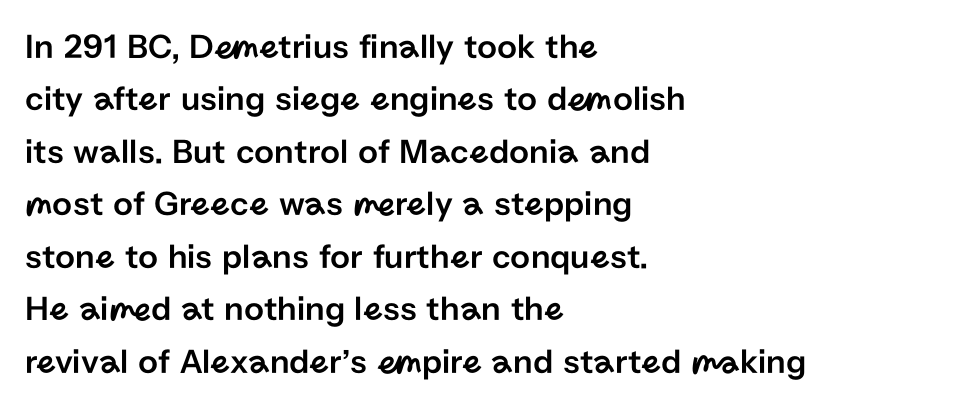
The image shows 35 px sans-serif type, upright; set left-aligned, normal line spacing (1.5x), normal letter spacing, not underlined; low stroke contrast and a medium x-height.
